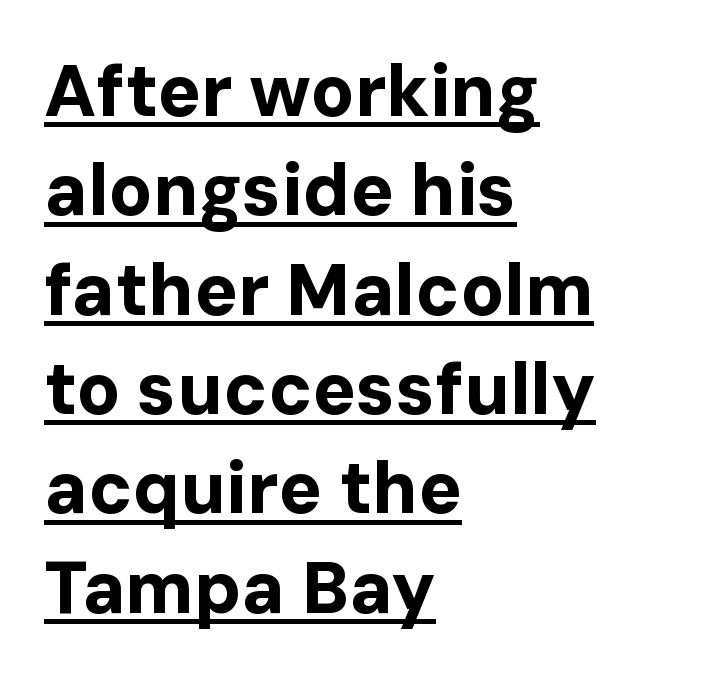
Regarding serifs, this sample does without them. Inter-character spacing is left at the font's built-in metrics. Typographic density is high because the face is bold. Interline gaps are of average width in this sample. Posture: vertical.
